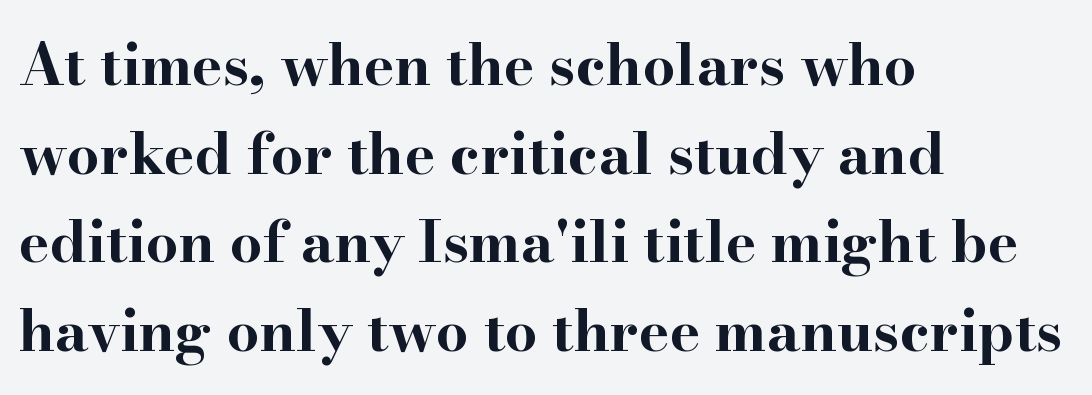
Q: Is the text bold? A: Yes.
Q: Is the text italic (slanted)? A: No, it is upright.
Q: Is the typeface a serif or a sans-serif typeface? A: Serif.
Q: Is the text underlined? A: No.
Q: How is the paragraph aligned? A: Left-aligned.
Q: Is the spacing between letters normal or unusually wide? A: Normal.
Q: Is the spacing between lines tight, normal or loose? A: Normal.
Q: Width (condensed, normal, or wide)? A: Wide.
Q: Stroke contrast? A: High.
Q: x-height? A: Small.
Q: Monospaced? A: No.
